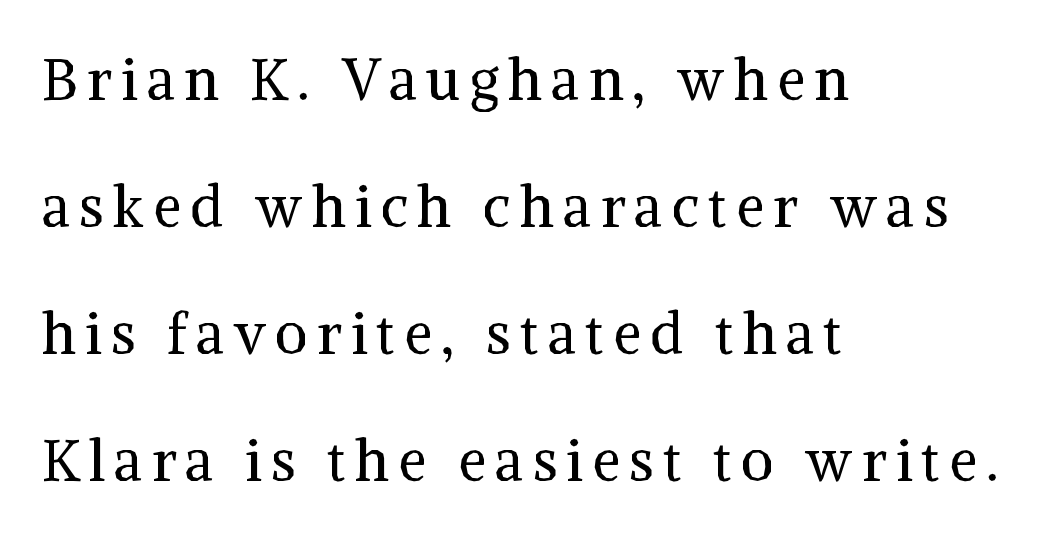
The passage shown is not bold in any degree. Vertical strokes here are truly vertical. Looks like regular typesetting: each glyph gets only the width it needs. Every row of glyphs begins at an identical x-position on the left. The vertical gap from one line to the next is large.
